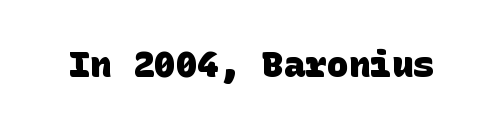
Unlike a traditional serif, this face leaves its strokes unadorned. In terms of letterspacing, this is plain default setting. The typesetting leans heavy: a genuine bold. Plain, unruled lines of type.
